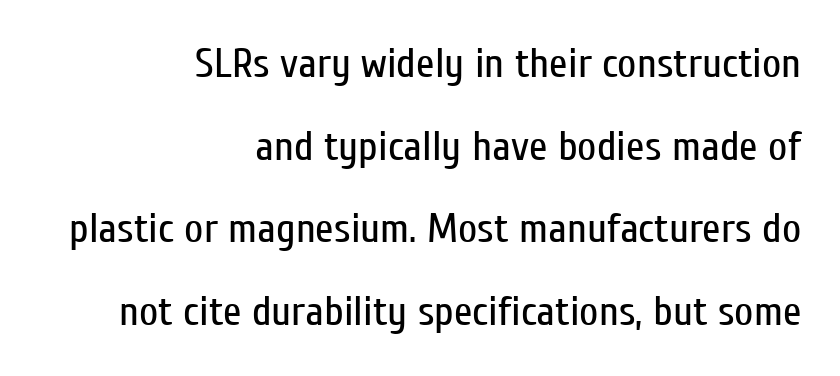
The image shows 42 px regular-weight, condensed sans-serif type, upright; set right-aligned, loose line spacing (1.97x), normal letter spacing, not underlined; low stroke contrast and a medium x-height.
